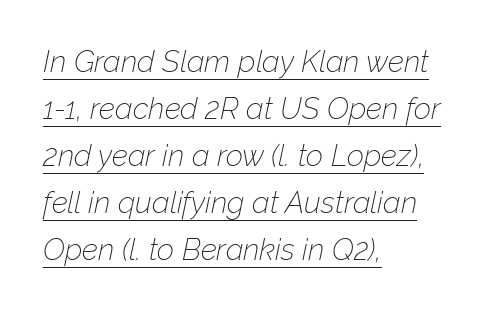
Short and long lines alike share a common starting point at left. Vertical spacing — default. The letterforms sit shoulder to shoulder at normal distance. Observe the lean: these are italic letterforms.
